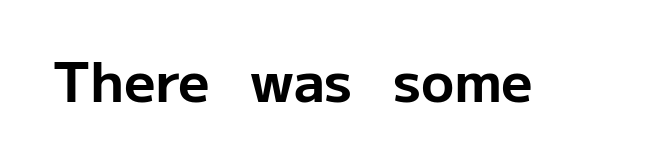
Unlike italic type, these characters show no tilt at all. Nothing unusual about the tracking: characters are spaced as the font intends. The type family on display is of the sans-serif kind. Looks like regular typesetting: each glyph gets only the width it needs.
